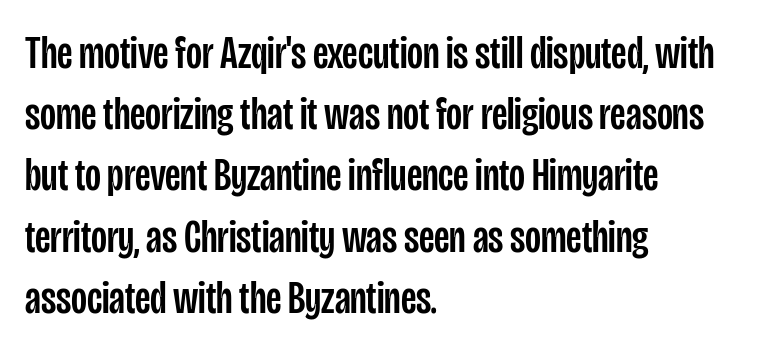
{"serif": "no", "italic": "no", "width": "condensed", "stroke_contrast": "low", "x_height": "large", "monospaced": "no", "underline": "no", "align": "left", "line_spacing": "normal", "line_spacing_ratio": 1.33, "letter_spacing": "normal", "letter_spacing_em": 0.0, "glyph_px": 46}
